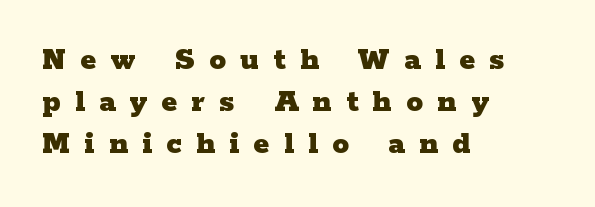
Q: Is the text bold? A: Yes.
Q: Is the text italic (slanted)? A: No, it is upright.
Q: Is the typeface a serif or a sans-serif typeface? A: Serif.
Q: Is the text underlined? A: No.
Q: How is the paragraph aligned? A: Left-aligned.
Q: Is the spacing between letters normal or unusually wide? A: Unusually wide.
Q: Is the spacing between lines tight, normal or loose? A: Normal.
Q: Width (condensed, normal, or wide)? A: Wide.
Q: Stroke contrast? A: Low.
Q: x-height? A: Medium.
Q: Monospaced? A: No.
